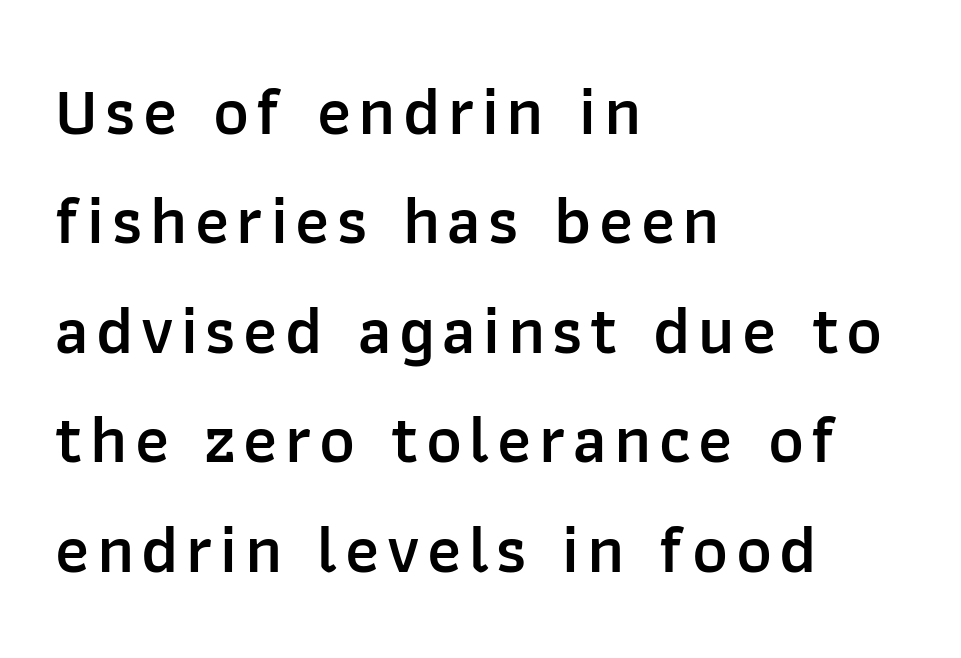
Proportional: the letters do not fall into vertical columns. Layout note: lines flush left. The zone under the glyphs is completely vacant. The text was rendered using a sans face with plain stroke endings. The leading is moderate, giving the passage an even texture. Look at the stroke-to-counter ratio: somewhat heavy, a semibold.
